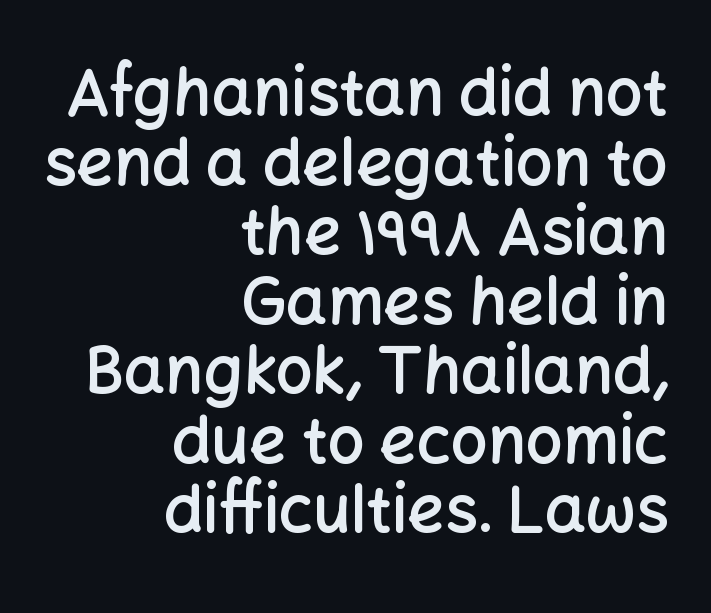
The image shows 65 px semibold sans-serif type, upright; set right-aligned, tight line spacing (1.07x), normal letter spacing, not underlined; low stroke contrast and a medium x-height.
